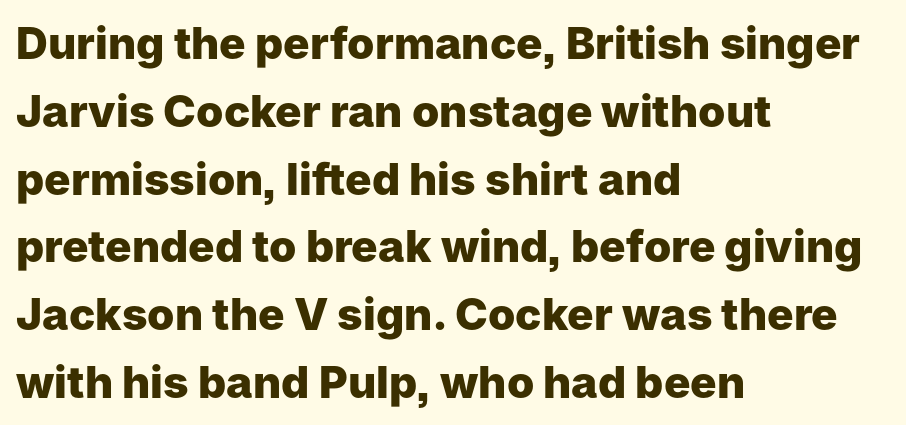
The rendering keeps characters at their native spacing. The passage shown is typeset with a sans-serif family. Stroke thickness is high; the sample reads as a true bold. The space directly below the letters is spotless. The typography opts for an upright posture over an oblique one. Reading down the column, the eye jumps a familiar distance to each next line.
